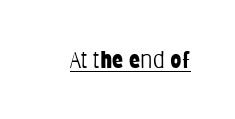
The image shows 23 px text type, upright; set normal letter spacing, underlined.
